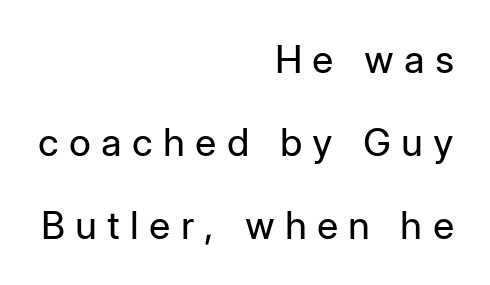
Q: Is the text bold? A: No.
Q: Is the text italic (slanted)? A: No, it is upright.
Q: Is the typeface a serif or a sans-serif typeface? A: Sans-serif.
Q: Is the text underlined? A: No.
Q: How is the paragraph aligned? A: Right-aligned.
Q: Is the spacing between letters normal or unusually wide? A: Unusually wide.
Q: Is the spacing between lines tight, normal or loose? A: Loose.
Q: Width (condensed, normal, or wide)? A: Normal.
Q: Stroke contrast? A: Low.
Q: x-height? A: Medium.
Q: Monospaced? A: No.
